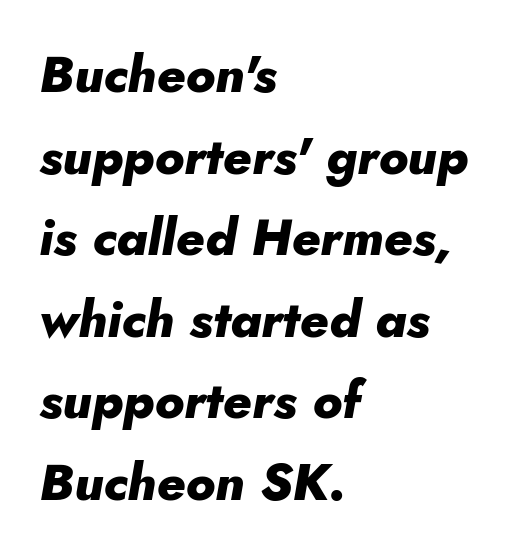
The image shows 51 px heavy type, italic (leaning right); set left-aligned, normal line spacing (1.6x), normal letter spacing, not underlined; low stroke contrast and a small x-height.
